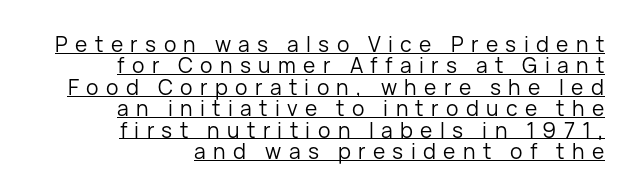
The image shows 21 px text type, upright; set right-aligned, tight line spacing (1.02x), unusually wide letter spacing (+0.35 em), underlined.
